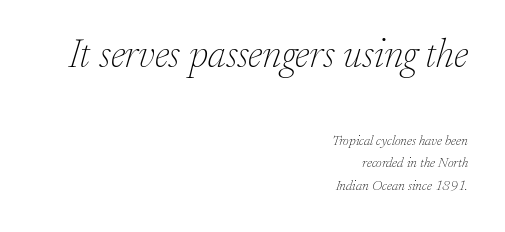
The image shows 40 px thin serif type, italic (leaning right); set right-aligned, normal line spacing (1.62x), normal letter spacing, not underlined; the first (top) block is 2.86x larger; low stroke contrast and a small x-height.
